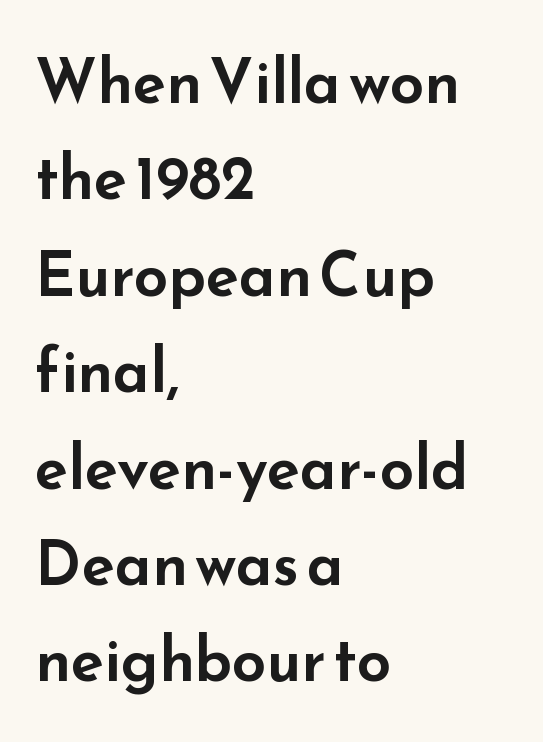
{"serif": "no", "italic": "no", "width": "wide", "stroke_contrast": "low", "x_height": "small", "monospaced": "no", "underline": "no", "align": "left", "line_spacing": "normal", "line_spacing_ratio": 1.58, "letter_spacing": "normal", "letter_spacing_em": 0.0, "glyph_px": 61}
